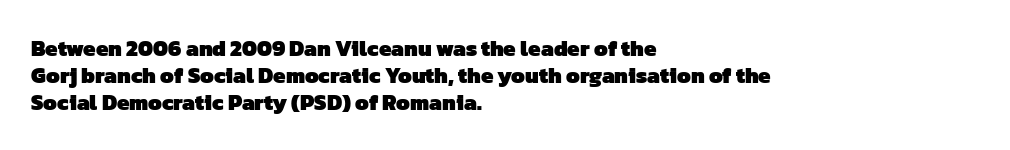
Here the glyphs are tracked normally, forming tight word shapes. The space beneath each line is pristine and unruled. This sample is left-justified, so line endings fall wherever the words run out. Each glyph is drawn with heavy, bold strokes.
